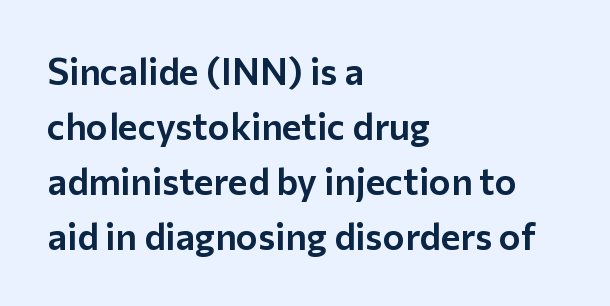
It's the straight-up-and-down kind of type. Interline gaps are of average width in this sample. Descenders hang freely into open space. In terms of letterform style, serifs are entirely absent.
